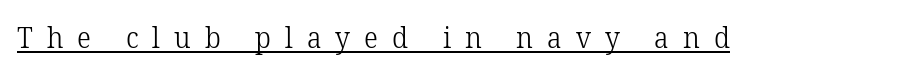
Q: Is the text bold? A: No.
Q: Is the text italic (slanted)? A: No, it is upright.
Q: Is the typeface a serif or a sans-serif typeface? A: Serif.
Q: Is the text underlined? A: Yes.
Q: Is the spacing between letters normal or unusually wide? A: Unusually wide.
Q: Width (condensed, normal, or wide)? A: Normal.
Q: Stroke contrast? A: Low.
Q: x-height? A: Medium.
Q: Monospaced? A: No.
